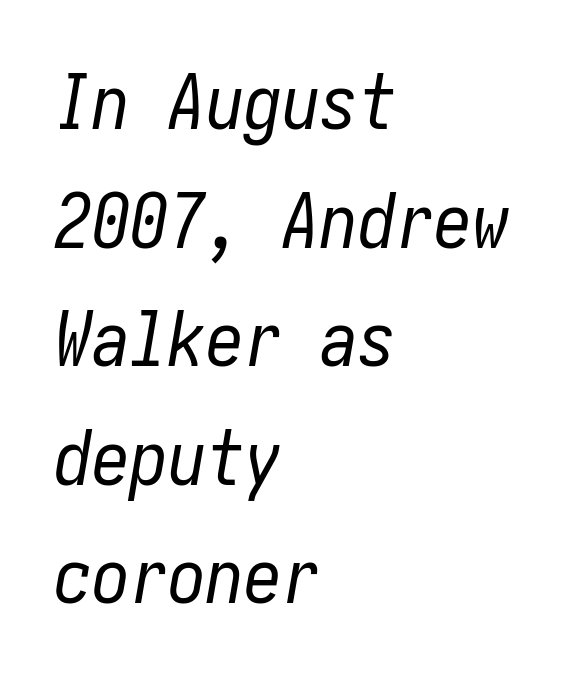
Q: Is the text bold? A: No.
Q: Is the text italic (slanted)? A: Yes, it leans right by about 10 degrees.
Q: Is the text underlined? A: No.
Q: How is the paragraph aligned? A: Left-aligned.
Q: Is the spacing between letters normal or unusually wide? A: Normal.
Q: Is the spacing between lines tight, normal or loose? A: Normal.
Q: Width (condensed, normal, or wide)? A: Condensed.
Q: Stroke contrast? A: Low.
Q: x-height? A: Medium.
